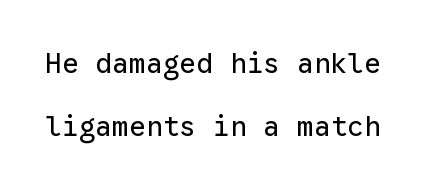
The face used here is monospaced, like something from a code editor. The specimen reads as upright at a glance. Descender tails drop into unmarked territory. Stroke terminals: plain, sans-serif. Honestly, the rows look like they've been pulled way apart.
